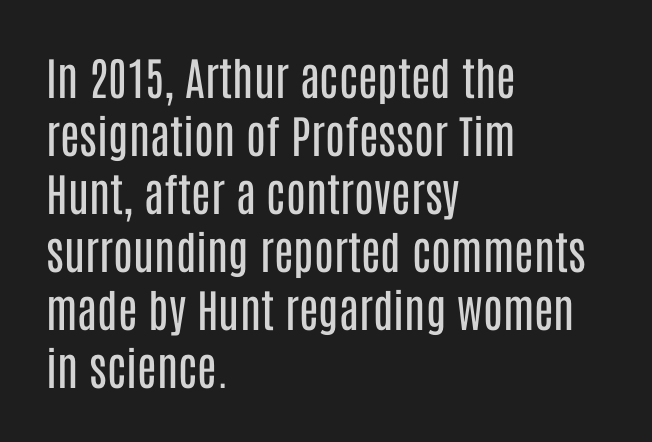
The image shows 45 px regular-weight, condensed sans-serif type, upright; set left-aligned, normal line spacing (1.29x), normal letter spacing, not underlined; low stroke contrast and a large x-height.
